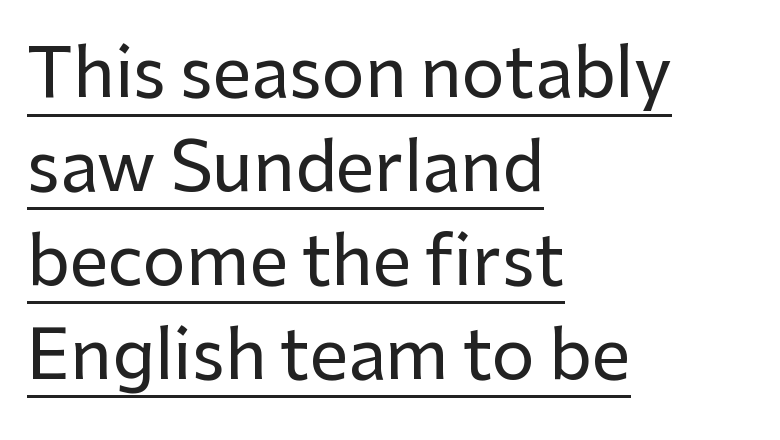
Q: Is the text italic (slanted)? A: No, it is upright.
Q: Is the typeface a serif or a sans-serif typeface? A: Sans-serif.
Q: Is the text underlined? A: Yes.
Q: How is the paragraph aligned? A: Left-aligned.
Q: Is the spacing between letters normal or unusually wide? A: Normal.
Q: Is the spacing between lines tight, normal or loose? A: Normal.
Q: Width (condensed, normal, or wide)? A: Normal.
Q: Stroke contrast? A: Low.
Q: x-height? A: Medium.
Q: Monospaced? A: No.
